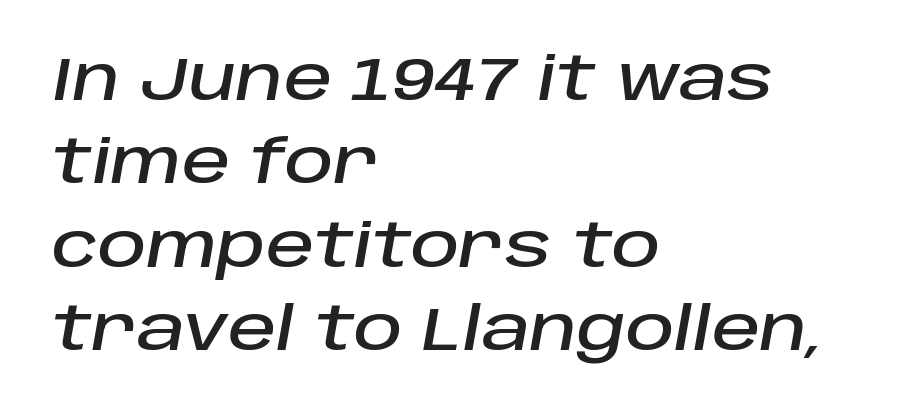
The image shows 60 px text type, italic (leaning right); set left-aligned, normal line spacing (1.39x), normal letter spacing, not underlined; low stroke contrast and a large x-height.
